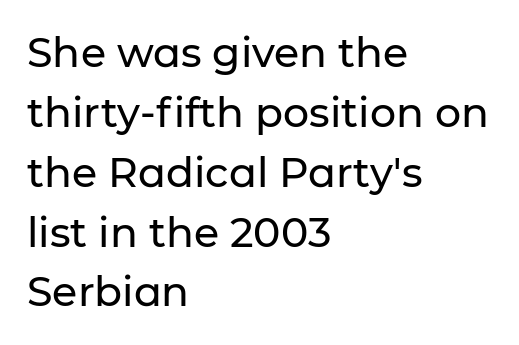
The ragged edge is on the right, which tells us the setting is flush left. Anything drawn beneath the words? Only blank space. Note: no serifs on the glyphs. The face used here is proportionally spaced, like ordinary book or web type.
